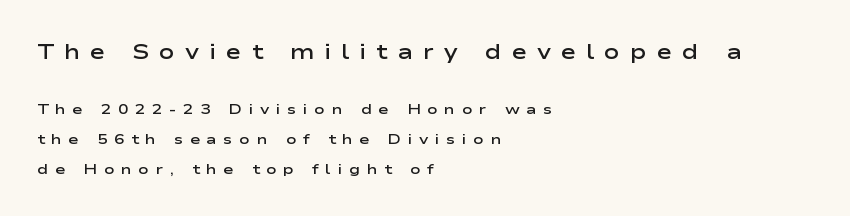
The image shows 21 px text type, upright; set left-aligned, loose line spacing (2.14x), unusually wide letter spacing (+0.47 em), not underlined; the first (top) block is 1.5x larger.
